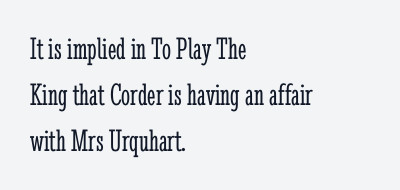
The image shows 32 px light, condensed serif type, upright; set left-aligned, normal line spacing (1.44x), normal letter spacing, not underlined; low stroke contrast and a medium x-height.
